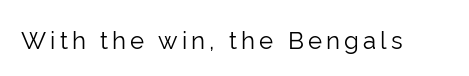
{"italic": "no", "bold": "no", "underline": "no", "glyph_px": 24}
